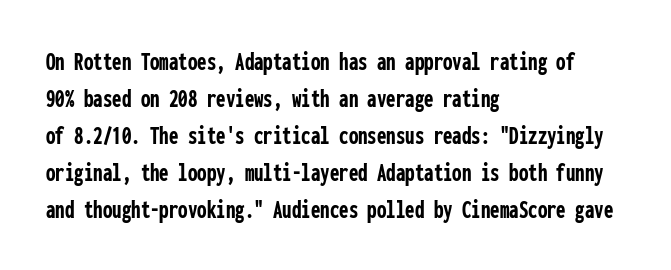
The image shows 27 px bold type, upright; set left-aligned, normal line spacing (1.37x), normal letter spacing, not underlined.
